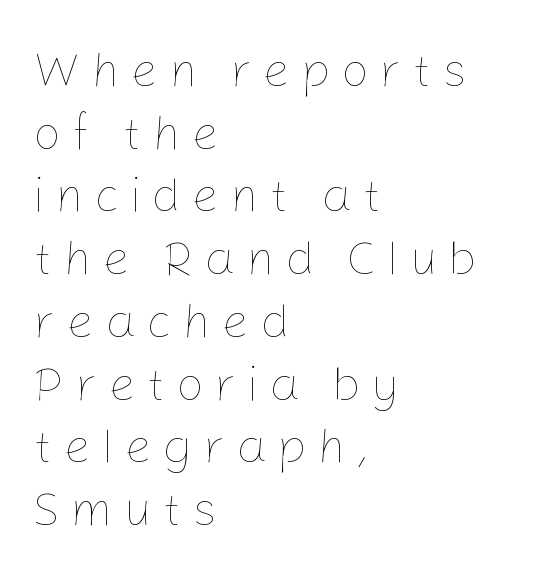
Q: Is the text bold? A: No.
Q: Is the text italic (slanted)? A: No, it is upright.
Q: Is the text underlined? A: No.
Q: How is the paragraph aligned? A: Left-aligned.
Q: Is the spacing between letters normal or unusually wide? A: Unusually wide.
Q: Is the spacing between lines tight, normal or loose? A: Normal.
Q: Width (condensed, normal, or wide)? A: Normal.
Q: Stroke contrast? A: Low.
Q: x-height? A: Medium.
Q: Monospaced? A: No.
